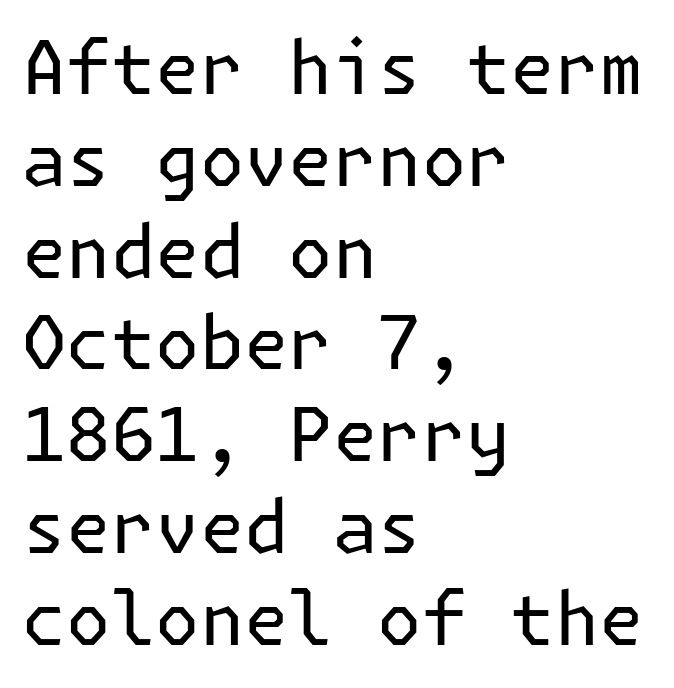
Q: Is the text bold? A: No.
Q: Is the text italic (slanted)? A: No, it is upright.
Q: Is the typeface a serif or a sans-serif typeface? A: Sans-serif.
Q: Is the text underlined? A: No.
Q: How is the paragraph aligned? A: Left-aligned.
Q: Is the spacing between letters normal or unusually wide? A: Normal.
Q: Width (condensed, normal, or wide)? A: Normal.
Q: Stroke contrast? A: Low.
Q: x-height? A: Medium.
